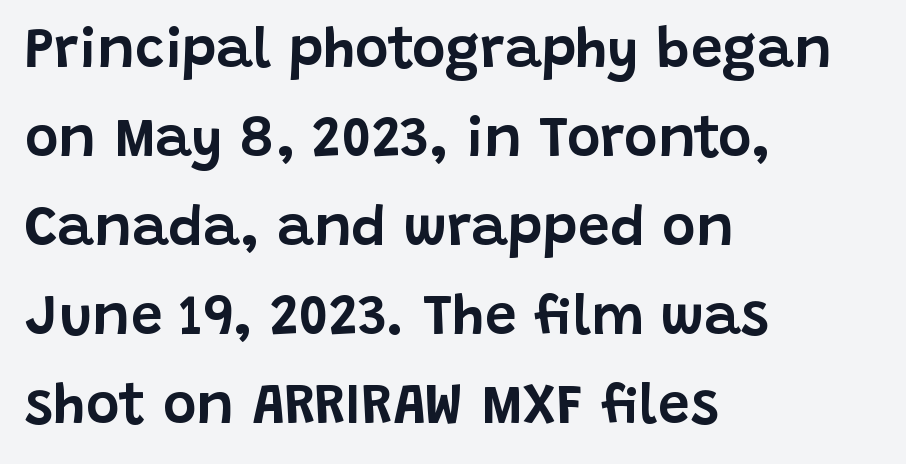
The image shows 57 px sans-serif type, upright; set left-aligned, normal line spacing (1.56x), normal letter spacing, not underlined; low stroke contrast and a large x-height.
